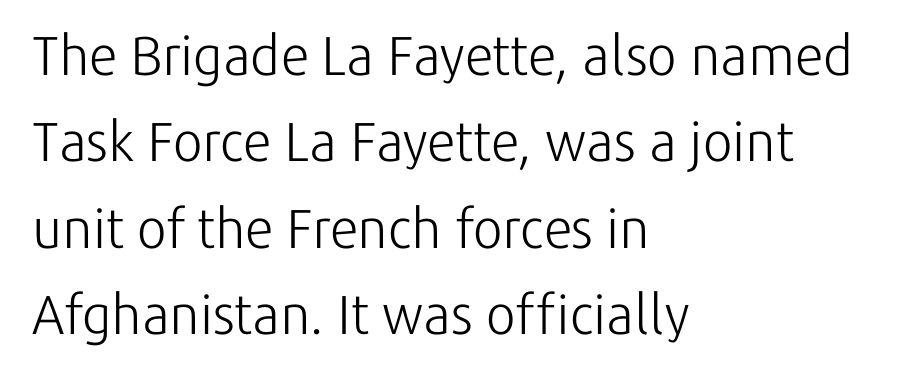
The image shows 55 px light sans-serif type, upright; set left-aligned, normal line spacing (1.57x), normal letter spacing, not underlined; low stroke contrast and a medium x-height.
